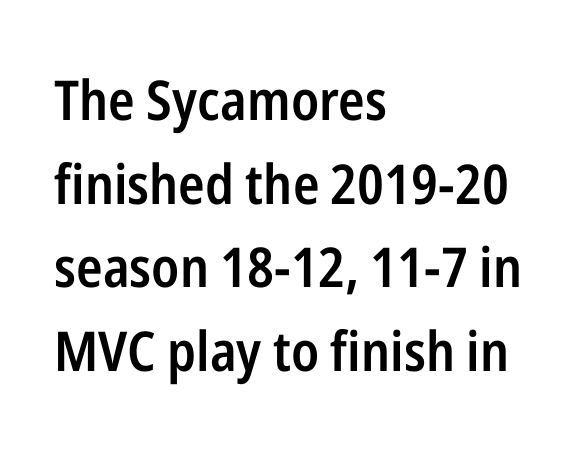
Words appear dense and cohesive because spacing is normal. The rendering shows plain stroke endings on the letterforms — a sans-serif design. The typography opts for an upright posture over an oblique one. All the whitespace from short lines collects on the right. The letters advance in unequal steps, a hallmark of proportional type. The area under the type is left untouched.
